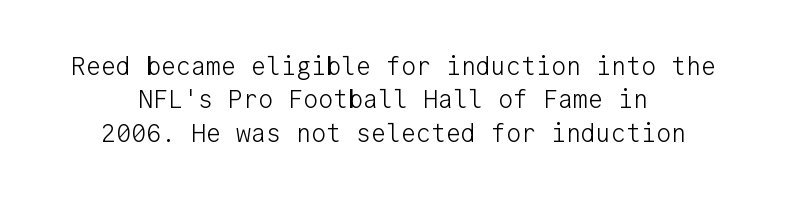
The image shows 25 px text type, upright; set centered, normal line spacing (1.34x), normal letter spacing, not underlined.
